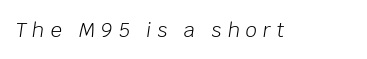
{"italic": "yes", "lean": "right", "slant_degrees": 8, "bold": "no", "underline": "no", "letter_spacing": "wide", "letter_spacing_em": 0.29, "glyph_px": 20}
